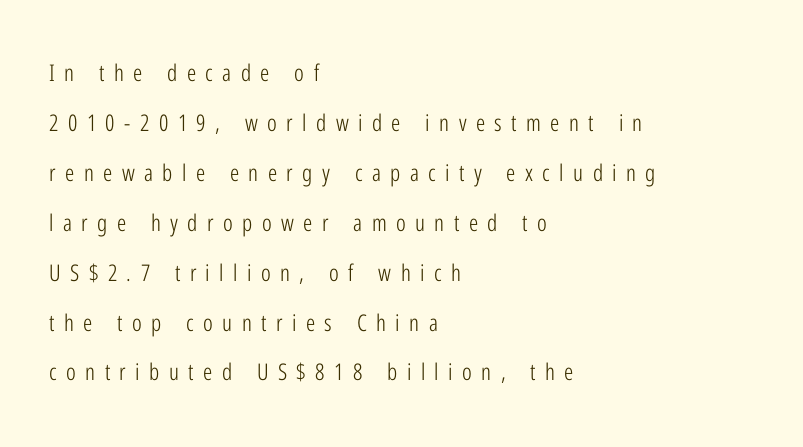
The image shows 23 px text type, upright; set left-aligned, loose line spacing (2.17x), unusually wide letter spacing (+0.41 em), not underlined.
